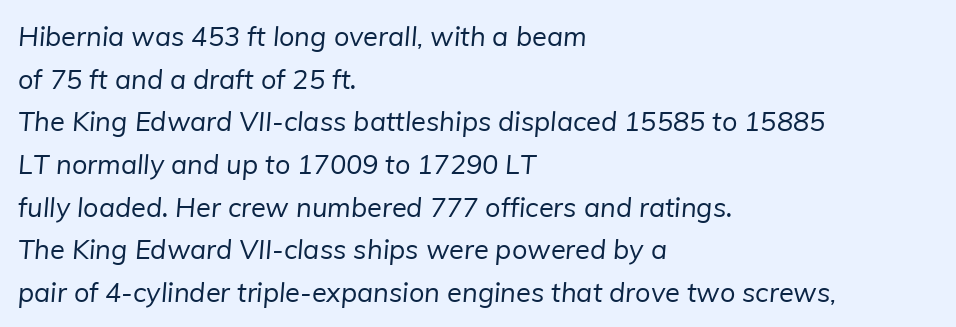
Q: Is the text bold? A: No.
Q: Is the text underlined? A: No.
Q: How is the paragraph aligned? A: Left-aligned.
Q: Is the spacing between letters normal or unusually wide? A: Normal.
Q: Is the spacing between lines tight, normal or loose? A: Normal.
